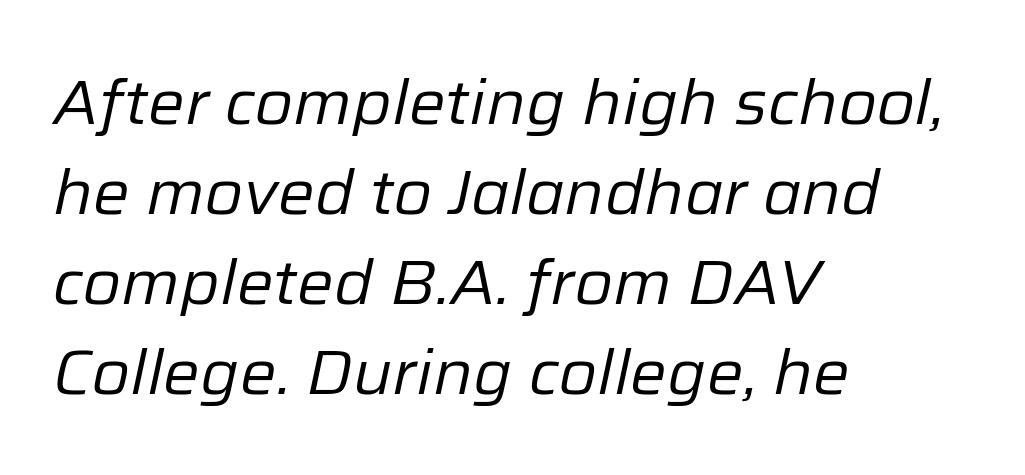
Reading down the block, your eye returns to a fixed left position each line. Is this a fixed-width face? No — the glyphs have proportional, varying widths. Honestly, the row spacing looks completely unremarkable. Has an underline been added? It has not.
